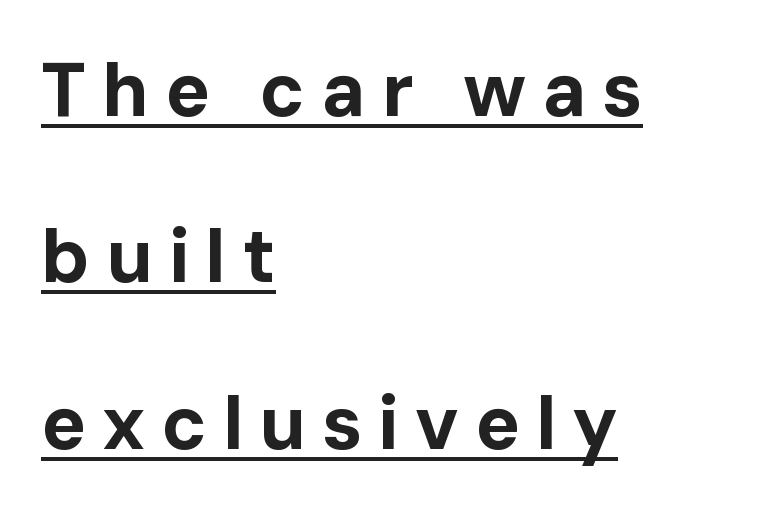
Q: Is the text bold? A: Yes.
Q: Is the text italic (slanted)? A: No, it is upright.
Q: Is the typeface a serif or a sans-serif typeface? A: Sans-serif.
Q: Is the text underlined? A: Yes.
Q: How is the paragraph aligned? A: Left-aligned.
Q: Is the spacing between letters normal or unusually wide? A: Unusually wide.
Q: Is the spacing between lines tight, normal or loose? A: Loose.
Q: Width (condensed, normal, or wide)? A: Normal.
Q: Stroke contrast? A: Low.
Q: x-height? A: Medium.
Q: Monospaced? A: No.
